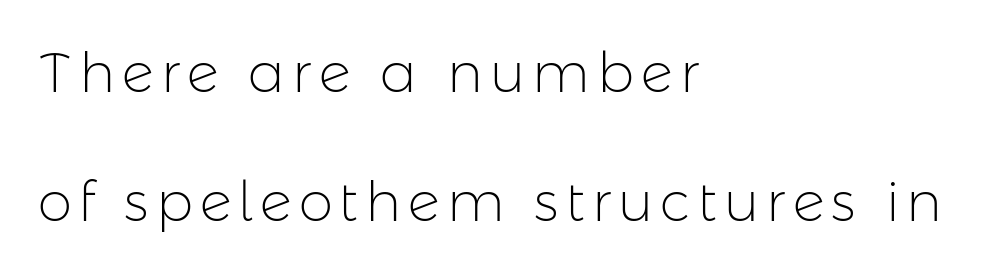
The image shows 55 px light sans-serif type, upright; set left-aligned, loose line spacing (2.35x), not underlined; low stroke contrast and a medium x-height.
